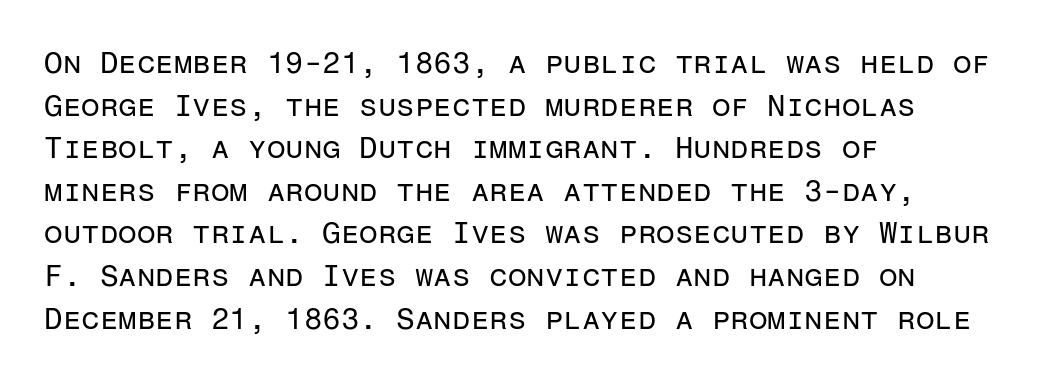
The strip under each line holds only bare page. The passage shown stacks its lines at a standard gap. Each stroke keeps to a modest, everyday thickness or less. Does the copy run flush right? No — it runs flush left. In terms of letterform style, serifs are entirely absent. Does the lettering tilt? It doesn't — this is upright.
